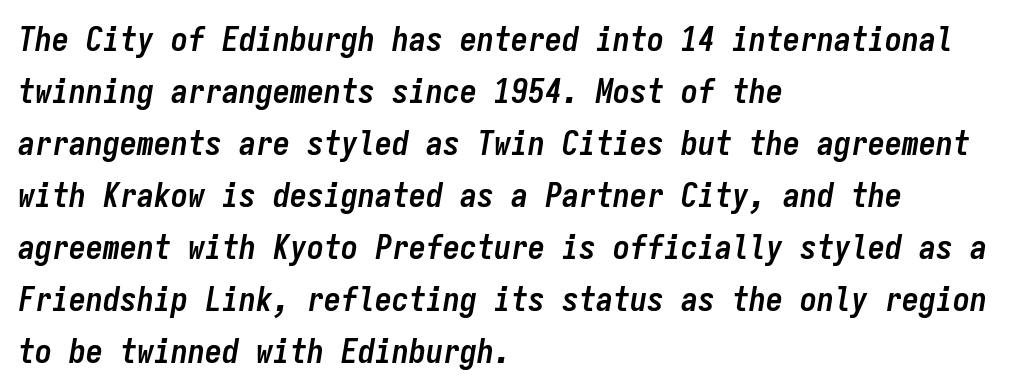
An italicized treatment has been applied to the whole sample. Think of a typewriter: that constant character pitch is what you see here. How would I describe the line gaps? Plain and ordinary. The characters look thick and weighty, a clear bold. Descenders are the only things crossing below the line. Is the letter spacing exaggerated? No — it looks like the ordinary default.
